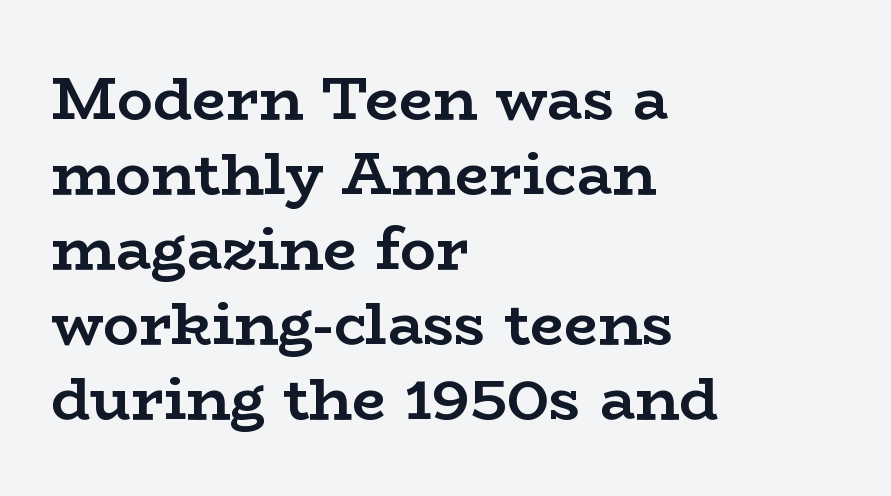
Q: Is the text bold? A: Yes.
Q: Is the text italic (slanted)? A: No, it is upright.
Q: Is the typeface a serif or a sans-serif typeface? A: Serif.
Q: Is the text underlined? A: No.
Q: How is the paragraph aligned? A: Left-aligned.
Q: Is the spacing between letters normal or unusually wide? A: Normal.
Q: Is the spacing between lines tight, normal or loose? A: Normal.
Q: Width (condensed, normal, or wide)? A: Wide.
Q: Stroke contrast? A: Low.
Q: x-height? A: Medium.
Q: Monospaced? A: No.
